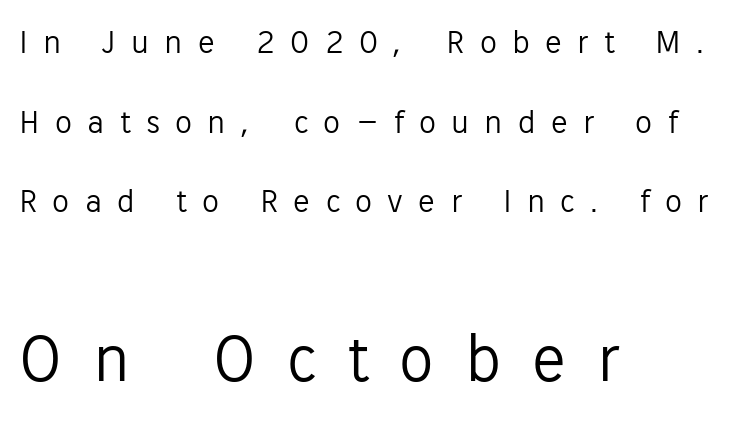
The image shows 69 px light sans-serif type, upright; set left-aligned, loose line spacing (2.34x), unusually wide letter spacing (+0.45 em), not underlined; the second (bottom) block is 2.03x larger; low stroke contrast and a medium x-height.
